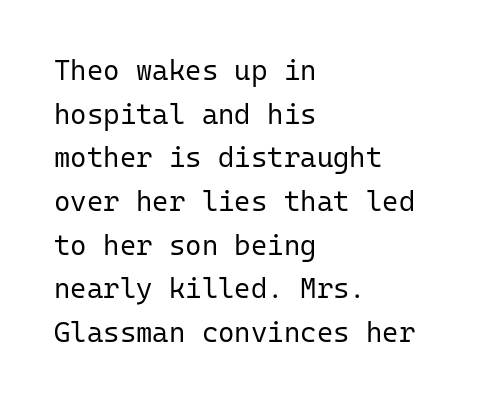
{"serif": "no", "italic": "no", "bold": "no", "weight": "regular", "width": "normal", "stroke_contrast": "low", "x_height": "medium", "monospaced": "yes", "underline": "no", "align": "left", "line_spacing": "normal", "line_spacing_ratio": 1.56, "letter_spacing": "normal", "letter_spacing_em": 0.0, "glyph_px": 28}
